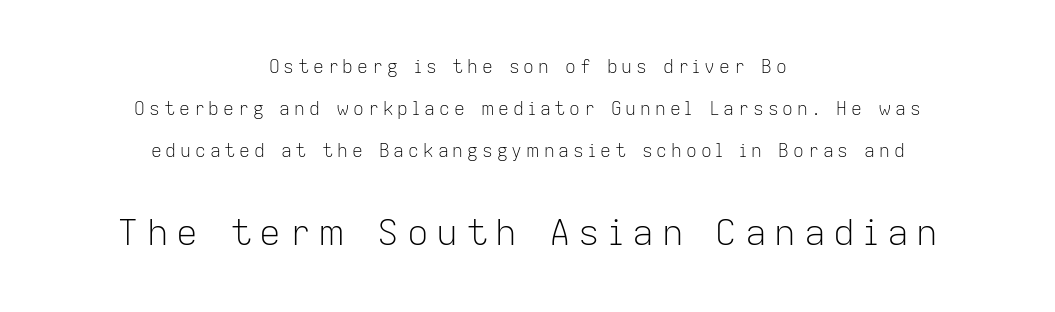
{"serif": "no", "italic": "no", "bold": "no", "weight": "light", "width": "normal", "stroke_contrast": "low", "x_height": "medium", "monospaced": "no", "underline": "no", "align": "center", "line_spacing": "loose", "line_spacing_ratio": 2.34, "letter_spacing": "wide", "letter_spacing_em": 0.22, "larger_block": "second", "size_ratio": 2.0, "glyph_px": 36}
